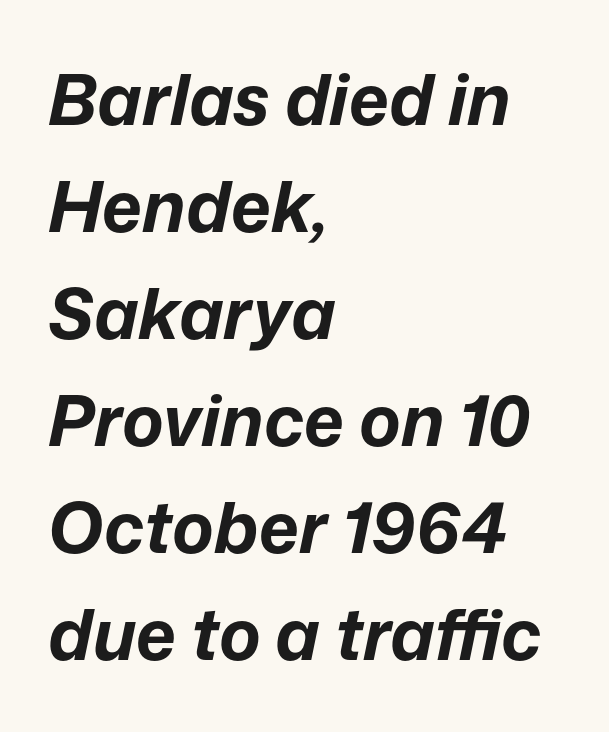
Q: Is the text bold? A: Yes.
Q: Is the text italic (slanted)? A: Yes, it leans right by about 12 degrees.
Q: Is the text underlined? A: No.
Q: How is the paragraph aligned? A: Left-aligned.
Q: Is the spacing between letters normal or unusually wide? A: Normal.
Q: Is the spacing between lines tight, normal or loose? A: Normal.
Q: Width (condensed, normal, or wide)? A: Normal.
Q: Stroke contrast? A: Low.
Q: x-height? A: Medium.
Q: Monospaced? A: No.
